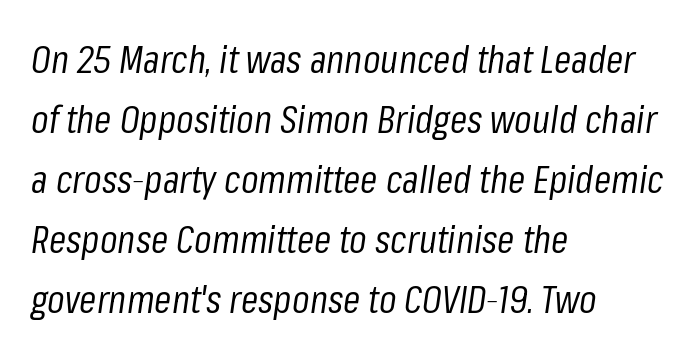
{"italic": "yes", "lean": "right", "slant_degrees": 8, "bold": "no", "weight": "regular", "width": "condensed", "stroke_contrast": "low", "x_height": "medium", "monospaced": "no", "underline": "no", "align": "left", "line_spacing": "normal", "line_spacing_ratio": 1.54, "letter_spacing": "normal", "letter_spacing_em": 0.0, "glyph_px": 39}
